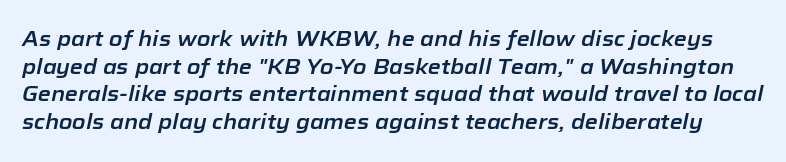
Clear beneath every line of the passage. Whoever set this chose a conventional vertical rhythm. An italicized treatment has been applied to the whole sample. The horizontal fit of the characters is conventional and even.
